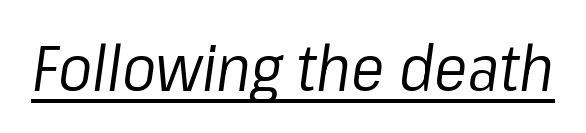
The image shows 63 px regular-weight type, italic (leaning right); set normal letter spacing, underlined; low stroke contrast and a medium x-height.
